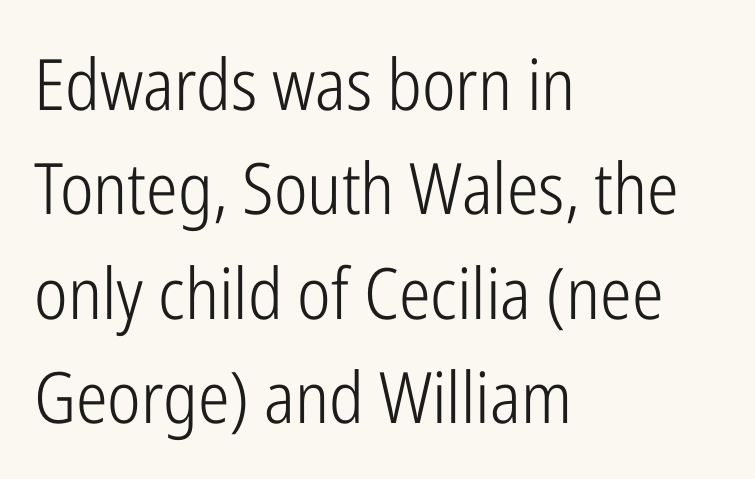
The typesetting does not lean heavy: it is not bold. Ascenders rise straight up at ninety degrees. Is the block centered? No — it sits flush against the left margin. This rendering leaves character spacing at its baseline value. The characters display no serif detailing; their extremities are plain.
